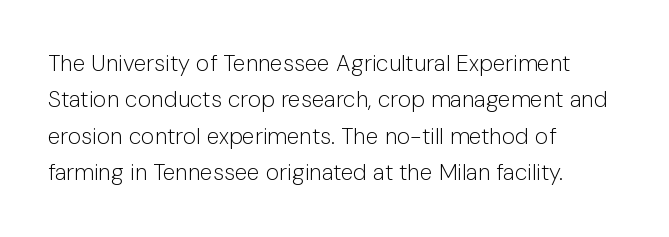
The image shows 23 px text type, upright; set left-aligned, normal line spacing (1.58x), normal letter spacing, not underlined.
